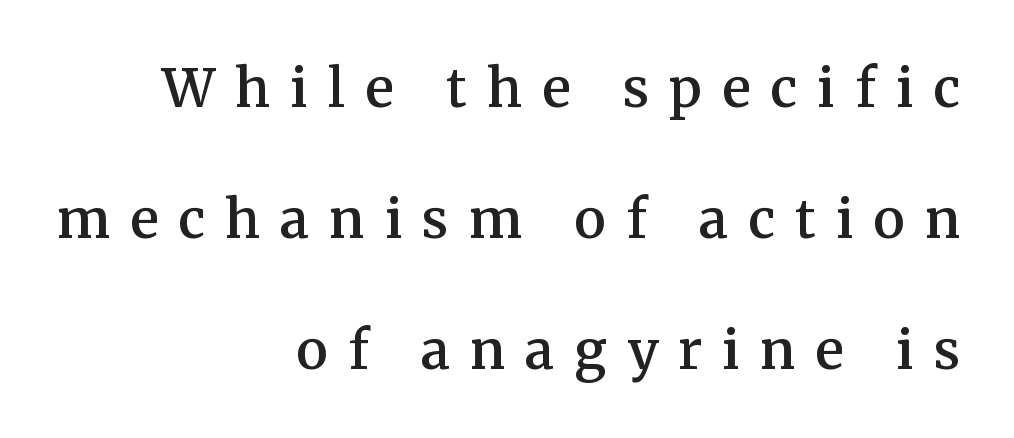
Q: Is the text bold? A: Semi-bold.
Q: Is the text italic (slanted)? A: No, it is upright.
Q: Is the typeface a serif or a sans-serif typeface? A: Serif.
Q: Is the text underlined? A: No.
Q: How is the paragraph aligned? A: Right-aligned.
Q: Is the spacing between letters normal or unusually wide? A: Unusually wide.
Q: Is the spacing between lines tight, normal or loose? A: Loose.
Q: Width (condensed, normal, or wide)? A: Normal.
Q: Stroke contrast? A: Medium.
Q: x-height? A: Medium.
Q: Monospaced? A: No.
